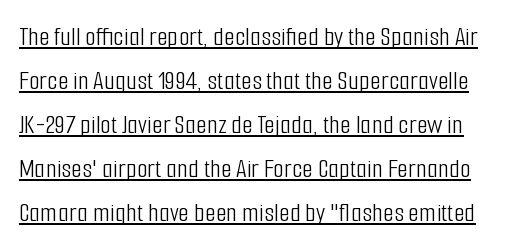
{"serif": "no", "italic": "no", "bold": "no", "weight": "light", "width": "condensed", "stroke_contrast": "low", "x_height": "medium", "monospaced": "no", "underline": "yes", "line_spacing": "normal", "line_spacing_ratio": 1.57, "letter_spacing": "normal", "letter_spacing_em": 0.0, "glyph_px": 28}
